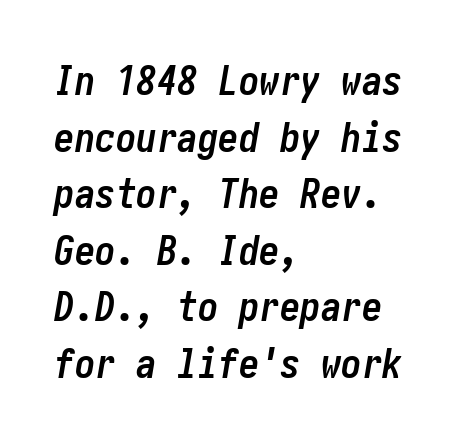
{"italic": "yes", "lean": "right", "slant_degrees": 10, "bold": "yes", "weight": "semibold", "width": "condensed", "stroke_contrast": "low", "x_height": "medium", "underline": "no", "align": "left", "line_spacing": "normal", "line_spacing_ratio": 1.38, "letter_spacing": "normal", "letter_spacing_em": 0.0, "glyph_px": 41}
